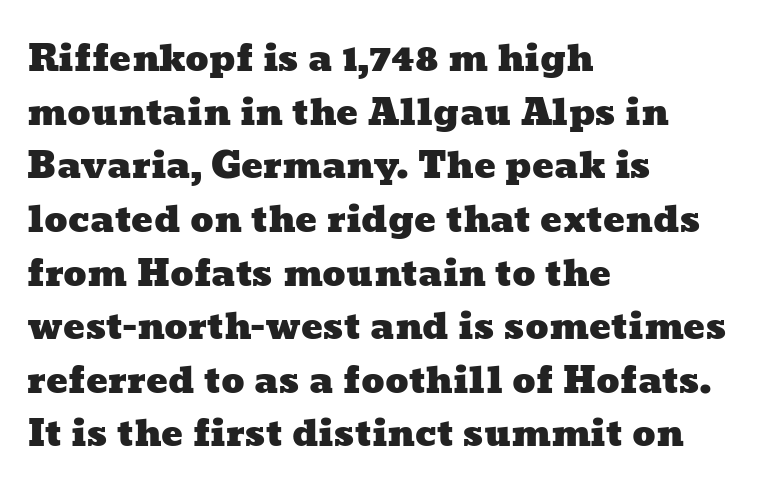
{"width": "wide", "stroke_contrast": "low", "x_height": "medium", "monospaced": "no", "underline": "no", "align": "left", "line_spacing": "normal", "line_spacing_ratio": 1.49, "letter_spacing": "normal", "letter_spacing_em": 0.0, "glyph_px": 36}
